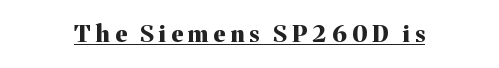
Every stem runs plumb, perpendicular to the baseline. As a designer I'd log this as weight 700, bold. There is plenty of visible air inserted between adjacent glyphs. Underline: present.
